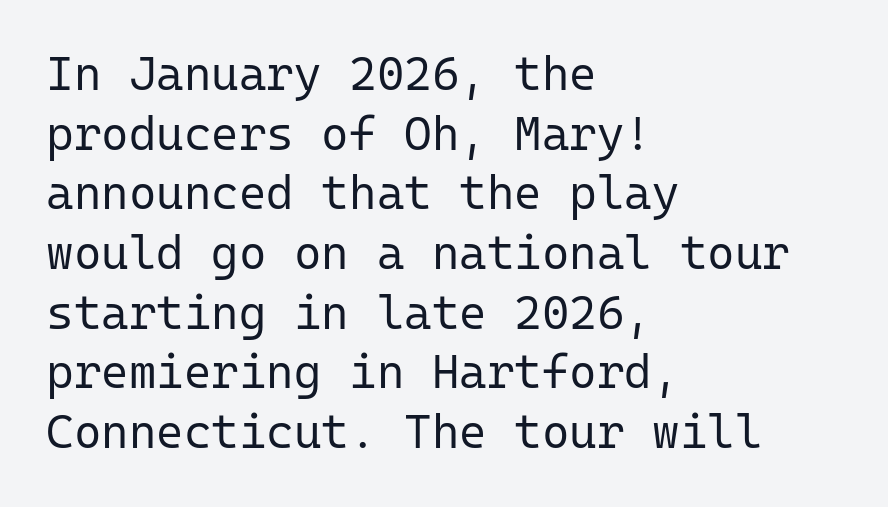
Q: Is the text bold? A: No.
Q: Is the text italic (slanted)? A: No, it is upright.
Q: Is the typeface a serif or a sans-serif typeface? A: Sans-serif.
Q: Is the text underlined? A: No.
Q: How is the paragraph aligned? A: Left-aligned.
Q: Is the spacing between letters normal or unusually wide? A: Normal.
Q: Is the spacing between lines tight, normal or loose? A: Normal.
Q: Width (condensed, normal, or wide)? A: Normal.
Q: Stroke contrast? A: Low.
Q: x-height? A: Medium.
Q: Monospaced? A: Yes.
